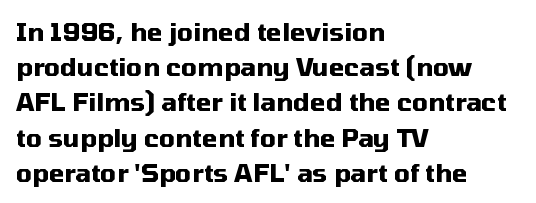
{"italic": "no", "bold": "yes", "underline": "no", "align": "left", "line_spacing": "normal", "line_spacing_ratio": 1.41, "letter_spacing": "normal", "letter_spacing_em": 0.0, "glyph_px": 25}
